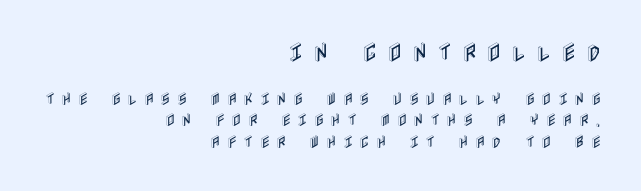
Q: Is the text italic (slanted)? A: No, it is upright.
Q: Is the text underlined? A: No.
Q: How is the paragraph aligned? A: Right-aligned.
Q: Is the spacing between letters normal or unusually wide? A: Unusually wide.
Q: Is the spacing between lines tight, normal or loose? A: Normal.
Q: Which block of text is set in a larger size, the first (top) or the second (bottom)? A: The first (top) one.
